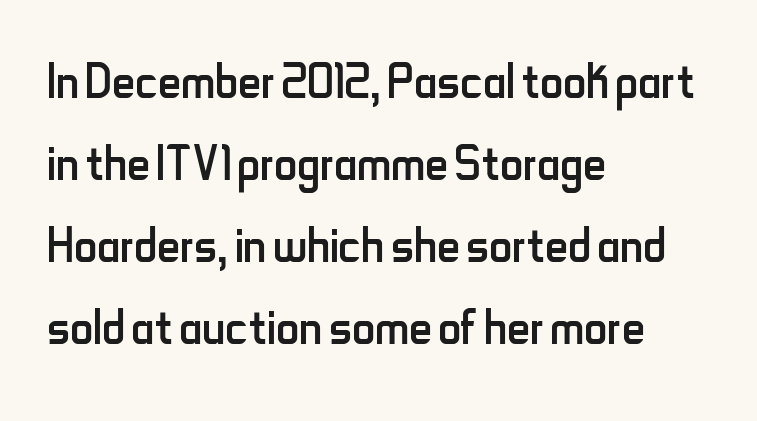
{"serif": "no", "italic": "no", "bold": "no", "weight": "regular", "width": "condensed", "stroke_contrast": "low", "x_height": "small", "monospaced": "no", "underline": "no", "align": "left", "line_spacing": "normal", "line_spacing_ratio": 1.28, "letter_spacing": "normal", "letter_spacing_em": 0.0, "glyph_px": 64}
